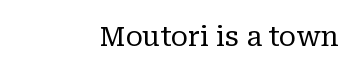
{"serif": "yes", "italic": "no", "bold": "no", "weight": "regular", "width": "normal", "stroke_contrast": "low", "x_height": "medium", "monospaced": "no", "underline": "no", "align": "right", "letter_spacing": "normal", "letter_spacing_em": 0.0, "glyph_px": 28}
